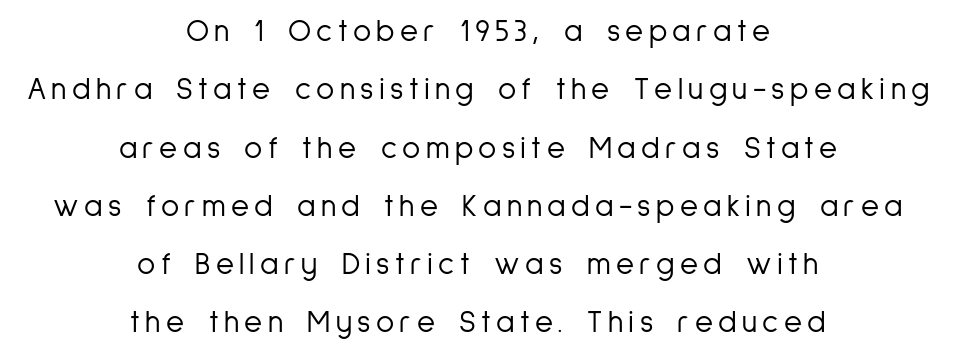
{"serif": "no", "italic": "no", "bold": "no", "weight": "light", "width": "condensed", "stroke_contrast": "low", "x_height": "medium", "monospaced": "no", "underline": "no", "align": "center", "line_spacing_ratio": 1.88, "glyph_px": 31}
